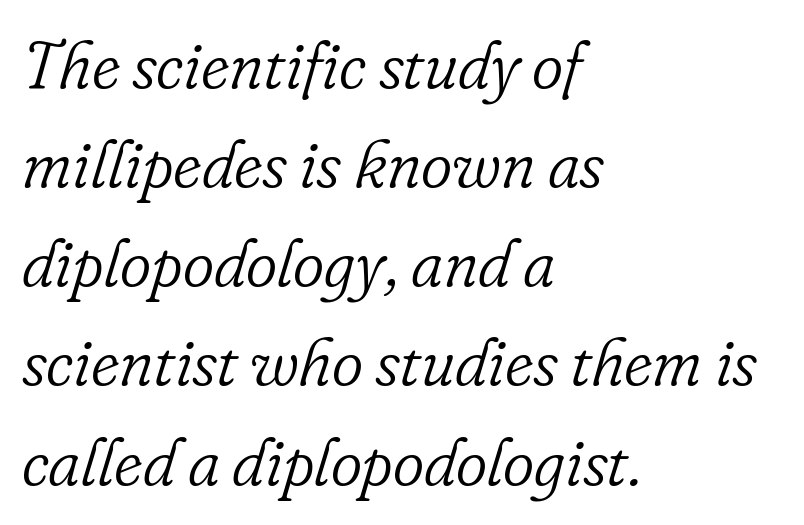
{"serif": "yes", "italic": "yes", "lean": "right", "slant_degrees": 16, "bold": "no", "weight": "light", "width": "normal", "stroke_contrast": "low", "x_height": "small", "monospaced": "no", "underline": "no", "align": "left", "line_spacing": "normal", "line_spacing_ratio": 1.48, "letter_spacing": "normal", "letter_spacing_em": 0.0, "glyph_px": 67}
